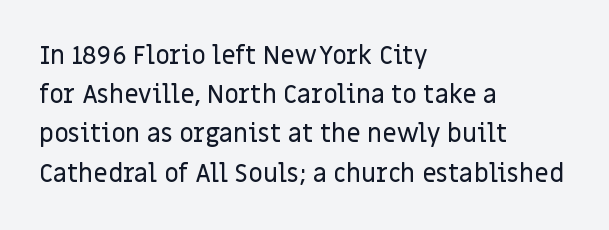
The foot of each line stays bare and open. Upright lettering throughout. Characters follow at the spacing the type designer built in. Line spacing here is normal.
